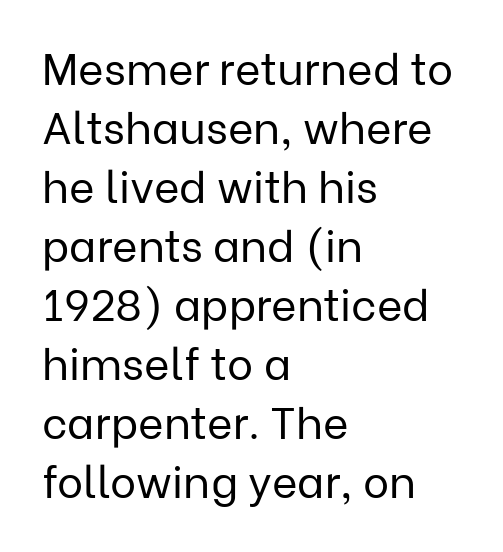
Style check: upright. Here the glyphs are tracked normally, forming tight word shapes. This sample uses a sans-serif face. The face used here is proportionally spaced, like ordinary book or web type. Bare-footed words on every line. The rag falls on the right side of this text block.
